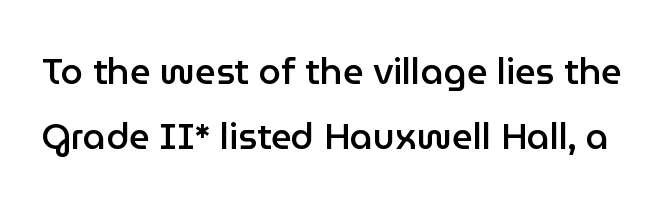
The image shows 36 px semibold sans-serif type, upright; set line spacing 1.8x, normal letter spacing, not underlined; low stroke contrast and a medium x-height.
